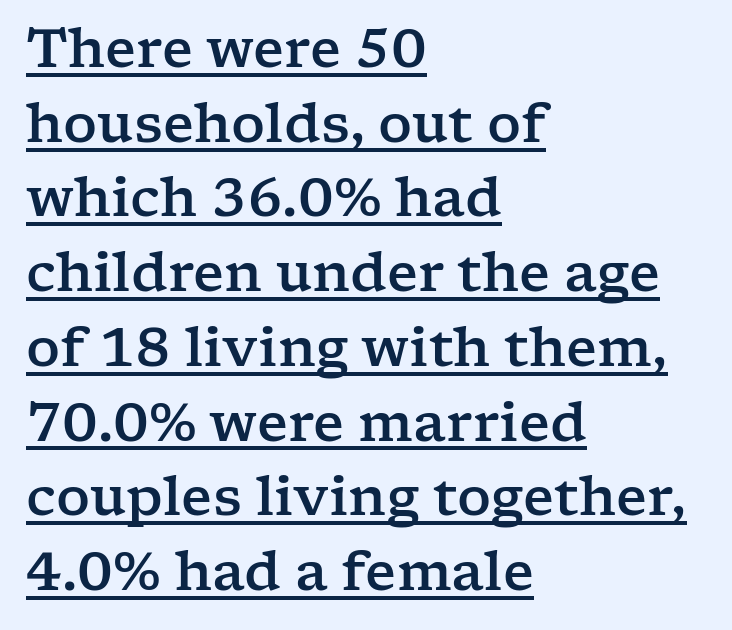
The image shows 53 px wide serif type, upright; set left-aligned, normal line spacing (1.41x), normal letter spacing, underlined; low stroke contrast and a medium x-height.
